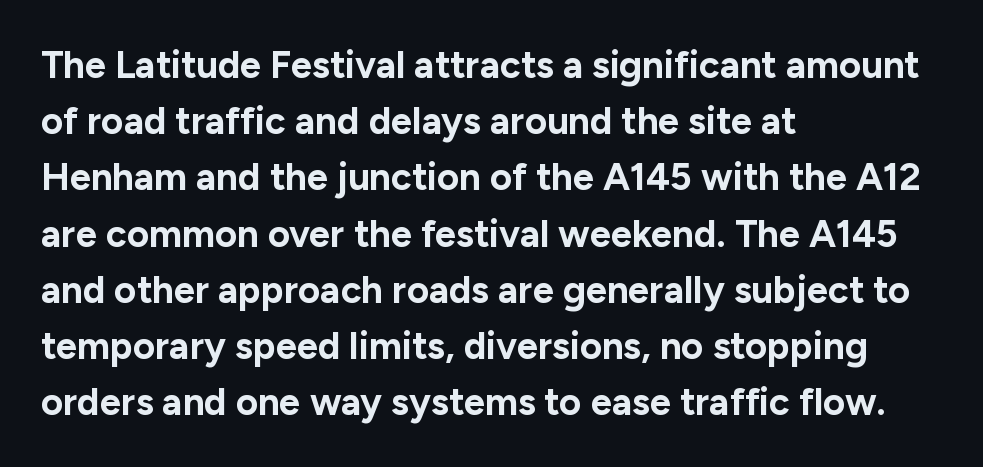
Honestly, the row spacing looks completely unremarkable. No feet cap the strokes, marking this as sans-serif type. Proportional: the letters do not fall into vertical columns. Just letters on the line, the space beneath them empty. The paragraph has a hard left edge and a soft right edge. Posture: straight, roman, zero tilt.
